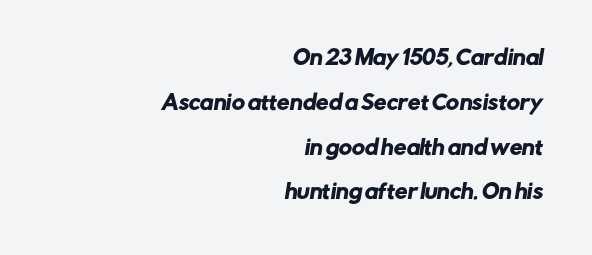
All the whitespace from short lines collects on the left. Summary of vertical rhythm: relaxed, with wide interline spacing. Words appear dense and cohesive because spacing is normal. Honestly, there is no underline to notice here at all.
